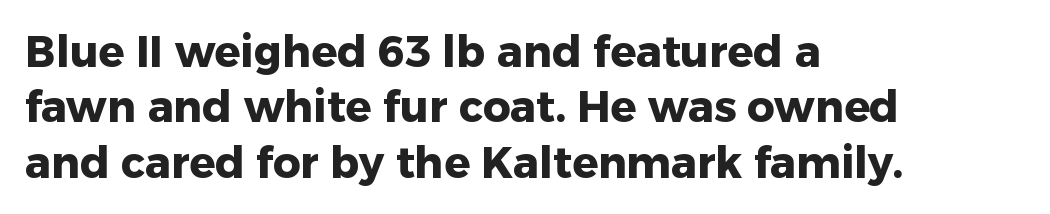
Q: Is the text bold? A: Yes.
Q: Is the text italic (slanted)? A: No, it is upright.
Q: Is the typeface a serif or a sans-serif typeface? A: Sans-serif.
Q: Is the text underlined? A: No.
Q: How is the paragraph aligned? A: Left-aligned.
Q: Is the spacing between letters normal or unusually wide? A: Normal.
Q: Is the spacing between lines tight, normal or loose? A: Normal.
Q: Width (condensed, normal, or wide)? A: Normal.
Q: Stroke contrast? A: Low.
Q: x-height? A: Medium.
Q: Monospaced? A: No.
